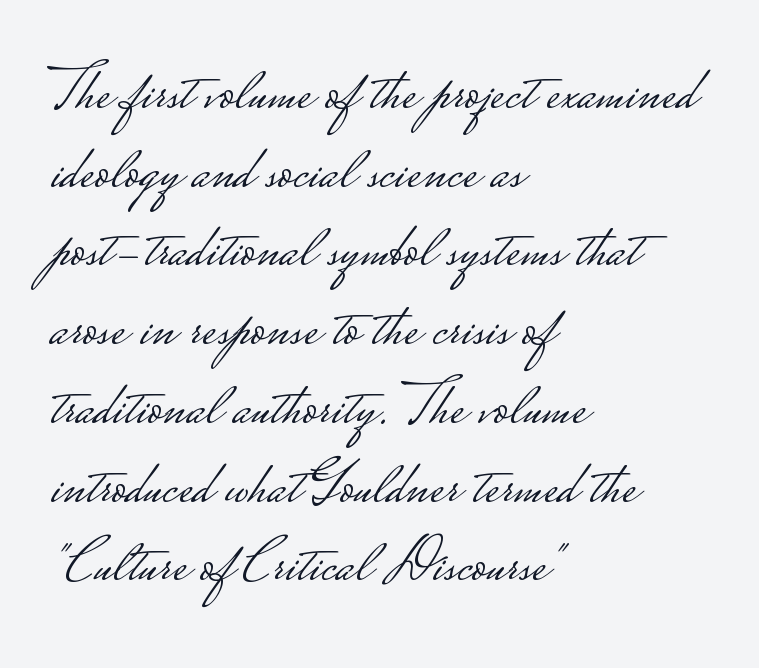
{"serif": "no", "bold": "no", "weight": "light", "width": "wide", "stroke_contrast": "low", "monospaced": "no", "underline": "no", "align": "left", "line_spacing": "normal", "line_spacing_ratio": 1.25, "letter_spacing": "normal", "letter_spacing_em": 0.0, "glyph_px": 63}
